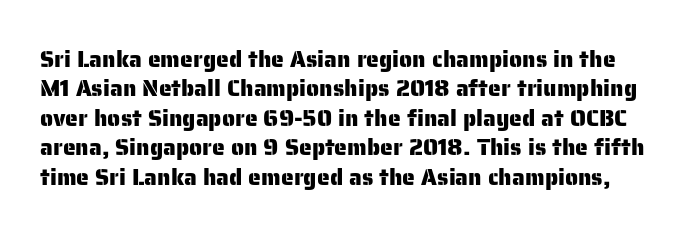
You could call the tracking neutral — neither tight nor loose. The area under the type is left untouched. Every character sits straight up, as roman type does. Leading: standard.
